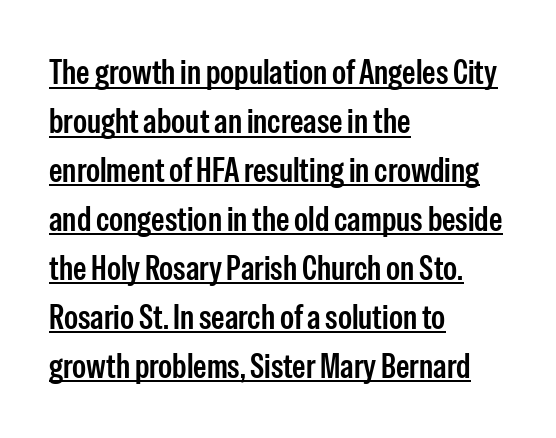
The image shows 34 px condensed sans-serif type, upright; set left-aligned, normal line spacing (1.44x), normal letter spacing, underlined; low stroke contrast and a medium x-height.
